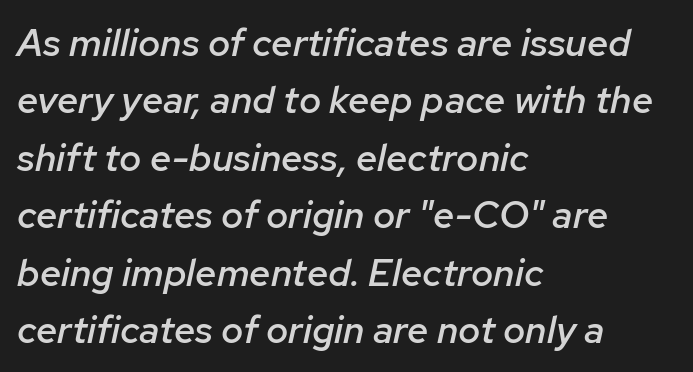
The image shows 38 px semibold type, italic (leaning right); set left-aligned, normal line spacing (1.51x), normal letter spacing, not underlined; low stroke contrast and a medium x-height.
